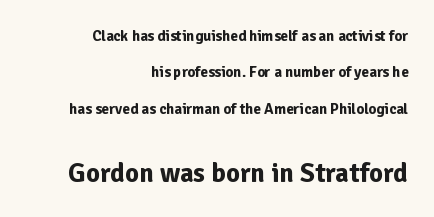
The image shows 27 px bold type, upright; set right-aligned, loose line spacing (2.42x), normal letter spacing, not underlined; the second (bottom) block is 1.8x larger.
